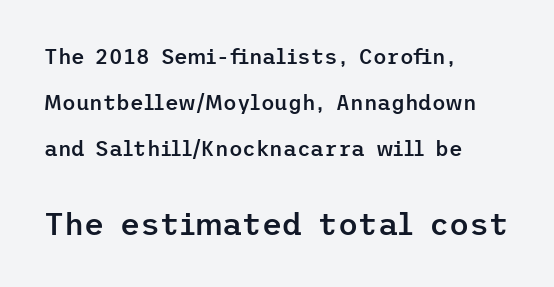
The lower block of text is set noticeably larger than the block above it. Clear beneath every line of the passage. Tall strokes in this sample are plumb rather than angled. Whoever set this chose breathing room over compactness in the vertical rhythm. The letters are semibold — heavier than regular but short of a full bold. The text block is weighted toward the left margin, trailing off unevenly rightward.
